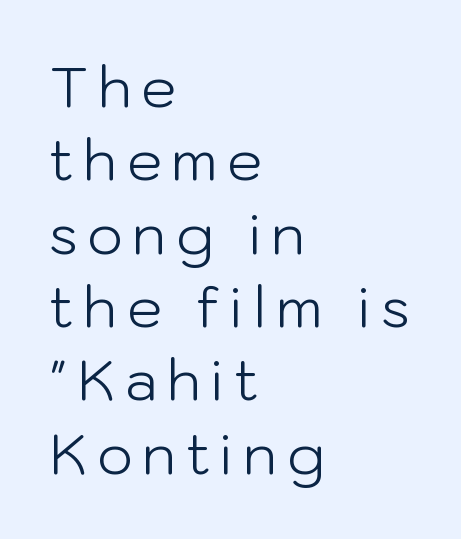
One-word summary of the alignment: left. The rendering uses natural spacing where letterforms have individual widths. The font family rendered here belongs to the sans-serif group. A bare baseline throughout the passage.
